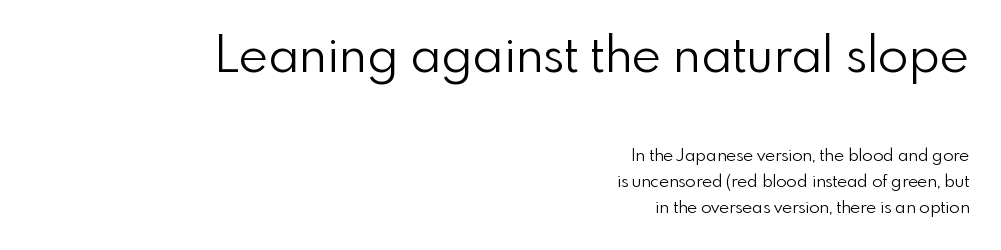
Q: Is the text bold? A: No.
Q: Is the text italic (slanted)? A: No, it is upright.
Q: Is the typeface a serif or a sans-serif typeface? A: Sans-serif.
Q: Is the text underlined? A: No.
Q: How is the paragraph aligned? A: Right-aligned.
Q: Is the spacing between letters normal or unusually wide? A: Normal.
Q: Is the spacing between lines tight, normal or loose? A: Normal.
Q: Which block of text is set in a larger size, the first (top) or the second (bottom)? A: The first (top) one.
Q: Width (condensed, normal, or wide)? A: Normal.
Q: Stroke contrast? A: Low.
Q: x-height? A: Small.
Q: Monospaced? A: No.
